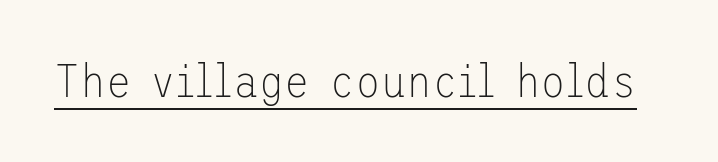
The axis of the letterforms is exactly vertical. The font sits on the lighter half of the weight spectrum, regular included. These characters rest on top of a visible drawn line. How are the letters spaced? Ordinarily, with no added tracking. Does the type have serifs? No, each stem ends abruptly.
